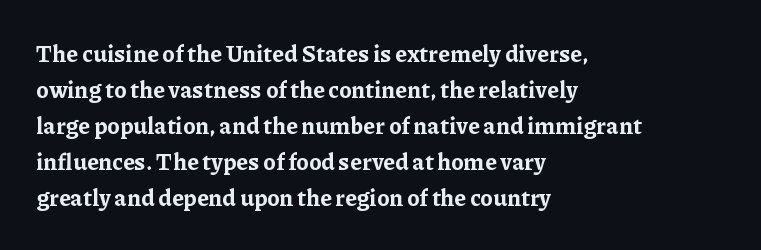
{"italic": "no", "bold": "yes", "underline": "no", "align": "left", "line_spacing": "normal", "line_spacing_ratio": 1.56, "letter_spacing": "normal", "letter_spacing_em": 0.0, "glyph_px": 23}
